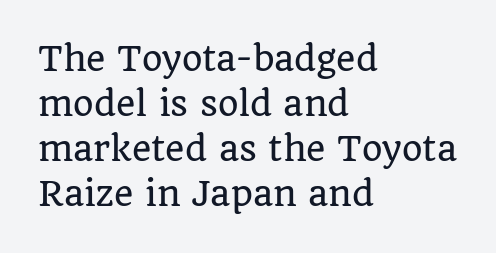
{"serif": "yes", "italic": "no", "width": "normal", "stroke_contrast": "low", "x_height": "large", "monospaced": "no", "underline": "no", "align": "left", "line_spacing": "normal", "line_spacing_ratio": 1.36, "letter_spacing": "normal", "letter_spacing_em": 0.0, "glyph_px": 33}
